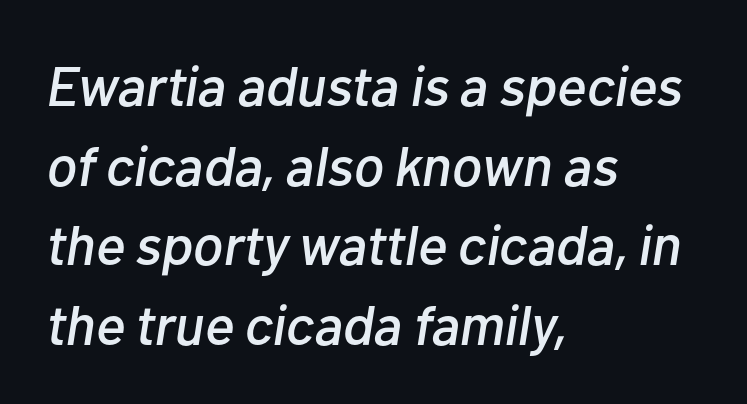
The image shows 56 px text type, italic (leaning right); set left-aligned, normal line spacing (1.42x), normal letter spacing, not underlined; low stroke contrast and a medium x-height.
